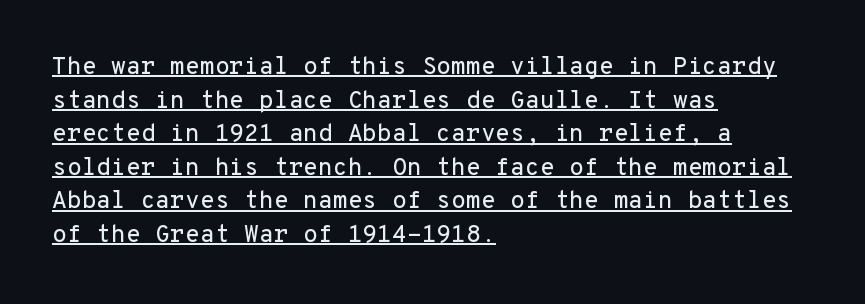
The image shows 24 px text type, upright; set left-aligned, normal line spacing (1.4x), normal letter spacing, underlined.
